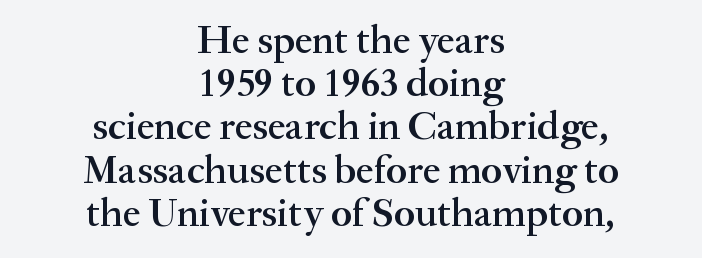
Bold? Not quite — semibold, heavier than regular but stopping short. A typesetter would label this face a serif. The leading is snug, giving the passage a crowded texture. If you drew a line through each stem, it would be perfectly vertical. Character widths vary here, with narrow letters taking less room than wide ones.
